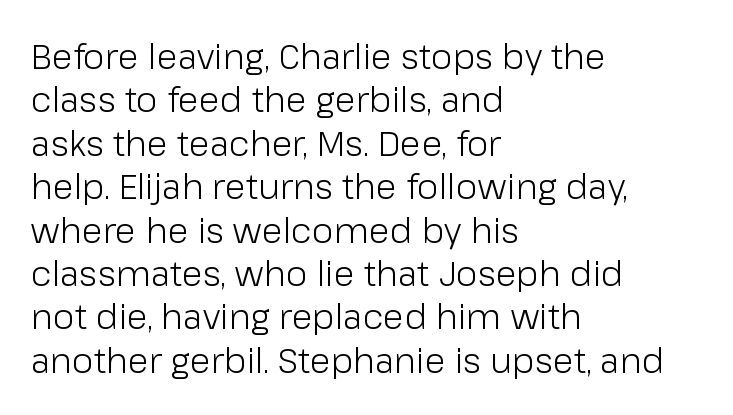
Does the lettering tilt? It doesn't — this is upright. The ragged edge is on the right, which tells us the setting is flush left. The typeface has the unassuming heft of standard copy or less. The words here are not underlined.
